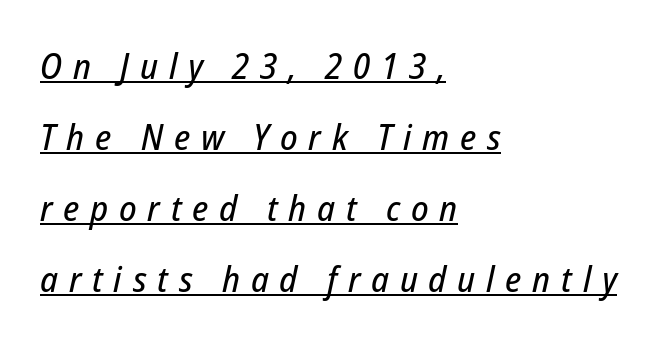
Q: Is the text italic (slanted)? A: Yes, it leans right by about 12 degrees.
Q: Is the text underlined? A: Yes.
Q: How is the paragraph aligned? A: Left-aligned.
Q: Is the spacing between letters normal or unusually wide? A: Unusually wide.
Q: Is the spacing between lines tight, normal or loose? A: Loose.
Q: Width (condensed, normal, or wide)? A: Condensed.
Q: Stroke contrast? A: Low.
Q: x-height? A: Medium.
Q: Monospaced? A: No.
